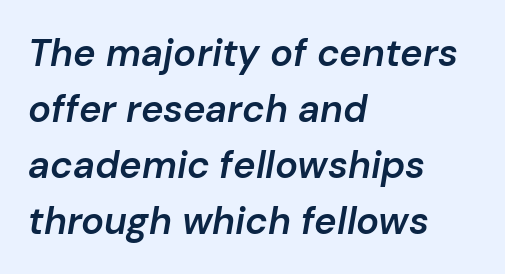
What stands out about the letter spacing? Nothing — it is the standard amount. This sample is left-justified, so line endings fall wherever the words run out. The letters advance in unequal steps, a hallmark of proportional type. Weight: semibold (demi). This sample uses an oblique cut, with every glyph tilted off the vertical.
